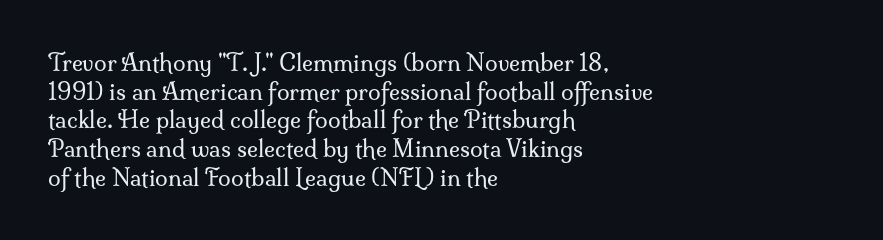
The image shows 23 px text type, upright; set left-aligned, normal line spacing (1.25x), normal letter spacing, not underlined.
